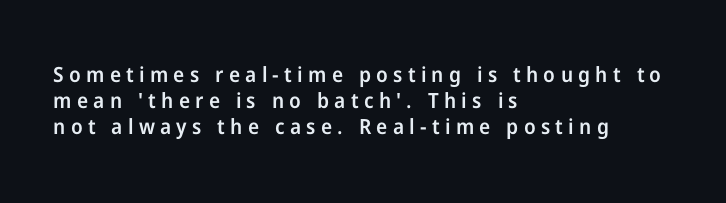
{"italic": "no", "bold": "semi", "underline": "no", "align": "left", "line_spacing_ratio": 1.23, "letter_spacing": "wide", "letter_spacing_em": 0.25, "glyph_px": 21}
